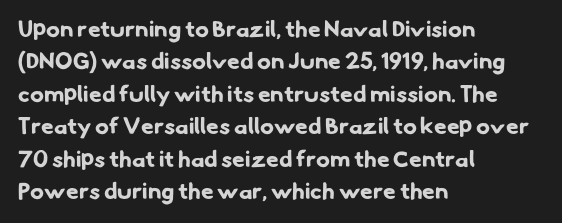
Q: Is the text bold? A: Yes.
Q: Is the text underlined? A: No.
Q: How is the paragraph aligned? A: Left-aligned.
Q: Is the spacing between letters normal or unusually wide? A: Normal.
Q: Is the spacing between lines tight, normal or loose? A: Normal.
